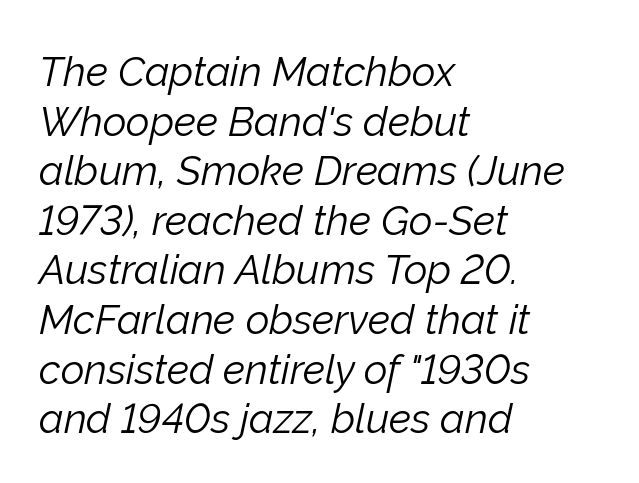
Q: Is the text bold? A: No.
Q: Is the text italic (slanted)? A: Yes, it leans right by about 12 degrees.
Q: Is the text underlined? A: No.
Q: How is the paragraph aligned? A: Left-aligned.
Q: Is the spacing between letters normal or unusually wide? A: Normal.
Q: Width (condensed, normal, or wide)? A: Normal.
Q: Stroke contrast? A: Low.
Q: x-height? A: Medium.
Q: Monospaced? A: No.
